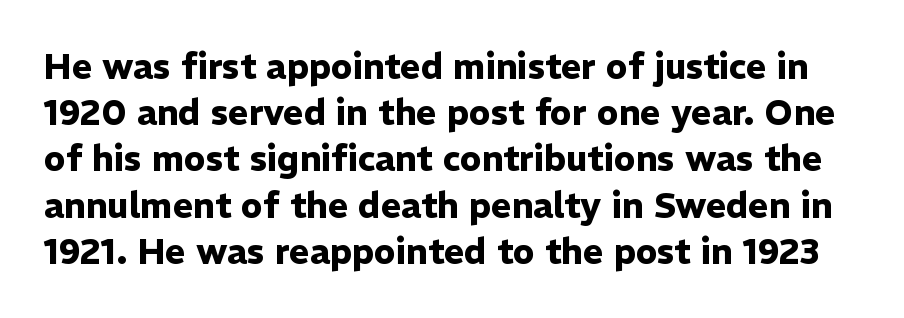
{"serif": "no", "italic": "no", "bold": "yes", "weight": "heavy", "width": "normal", "stroke_contrast": "low", "x_height": "medium", "monospaced": "no", "underline": "no", "line_spacing": "normal", "line_spacing_ratio": 1.32, "letter_spacing": "normal", "letter_spacing_em": 0.0, "glyph_px": 35}
